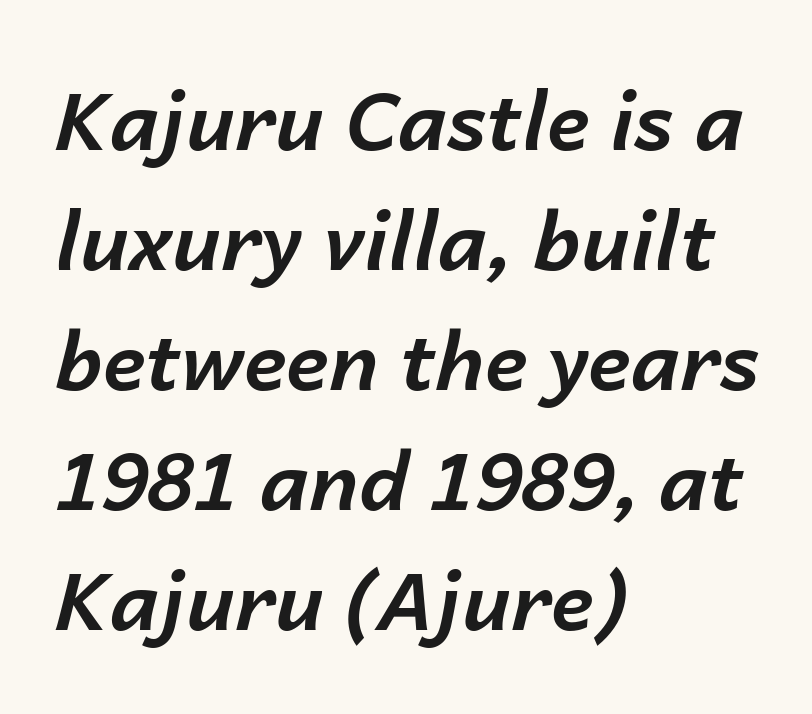
The text carries the slant typical of an italic or oblique font. Note the varied advance widths — an 'i' is clearly narrower than an 'm'. Short note: letters normally spaced. Glance below the letters and you will spot only blank space.
